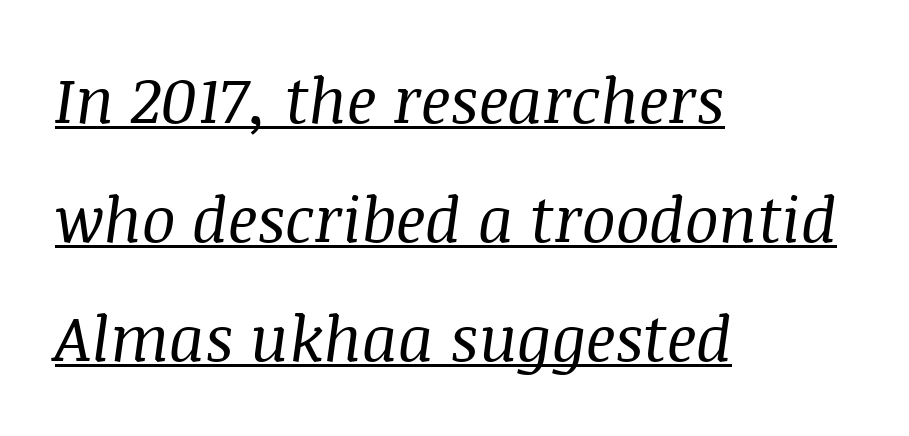
The letters sit at their default tracking, neither squeezed nor spread. Looks like someone drew a line under every word here. The paragraph shown leans on its left margin. The letters advance in unequal steps, a hallmark of proportional type. Stroke mass is kept to a normal reading level or below. Italic: yes, the glyphs are oblique.
